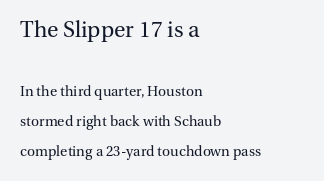
{"italic": "no", "bold": "no", "underline": "no", "align": "left", "line_spacing": "loose", "line_spacing_ratio": 2.15, "letter_spacing": "normal", "letter_spacing_em": 0.0, "larger_block": "first", "size_ratio": 1.57, "glyph_px": 22}
